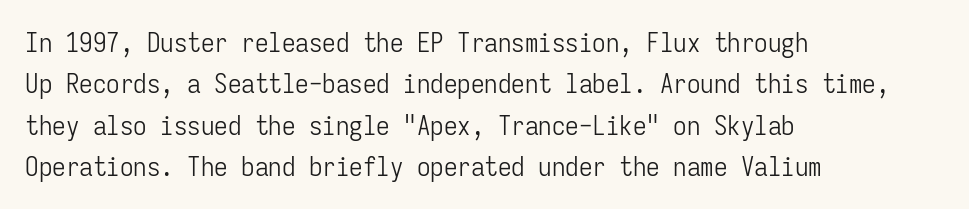
Q: Is the text bold? A: No.
Q: Is the text italic (slanted)? A: No, it is upright.
Q: Is the text underlined? A: No.
Q: How is the paragraph aligned? A: Left-aligned.
Q: Is the spacing between letters normal or unusually wide? A: Normal.
Q: Is the spacing between lines tight, normal or loose? A: Normal.
